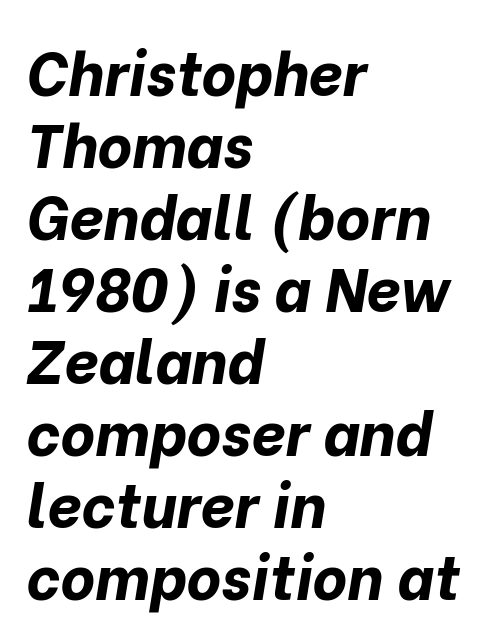
Each row of text sits above clean, open space. Proportional: the letters do not fall into vertical columns. Would a proofreader flag this as italicized? Yes. Teacher's note: observe the even left margin — that is flush-left alignment.
